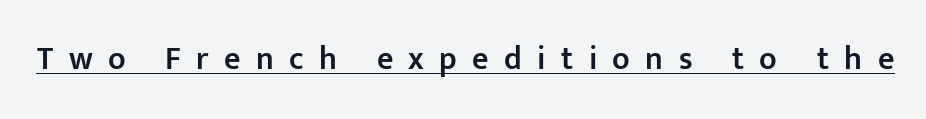
The image shows 32 px semibold sans-serif type, upright; set unusually wide letter spacing (+0.48 em), underlined; low stroke contrast and a medium x-height.
